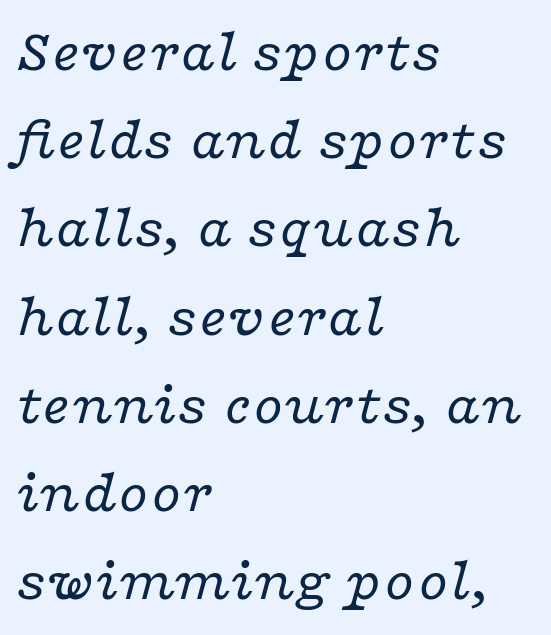
The passage shown stacks its lines at a standard gap. The font sits on the lighter half of the weight spectrum, regular included. The typeface chosen for these lines features serifs. Spacing verdict: proportional, widths tailored to each character.
